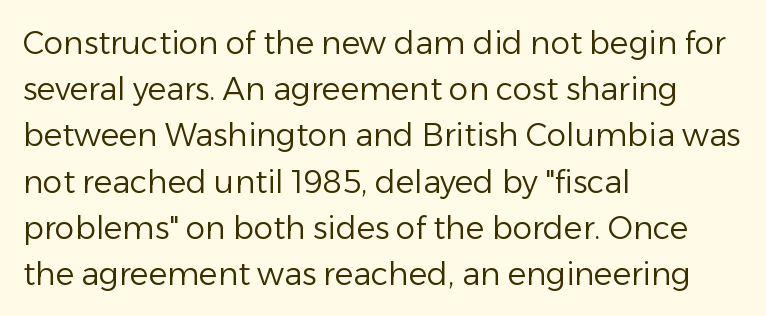
{"serif": "no", "italic": "no", "bold": "no", "weight": "regular", "width": "normal", "stroke_contrast": "low", "x_height": "medium", "monospaced": "no", "underline": "no", "align": "left", "line_spacing": "normal", "line_spacing_ratio": 1.49, "letter_spacing": "normal", "letter_spacing_em": 0.0, "glyph_px": 31}
